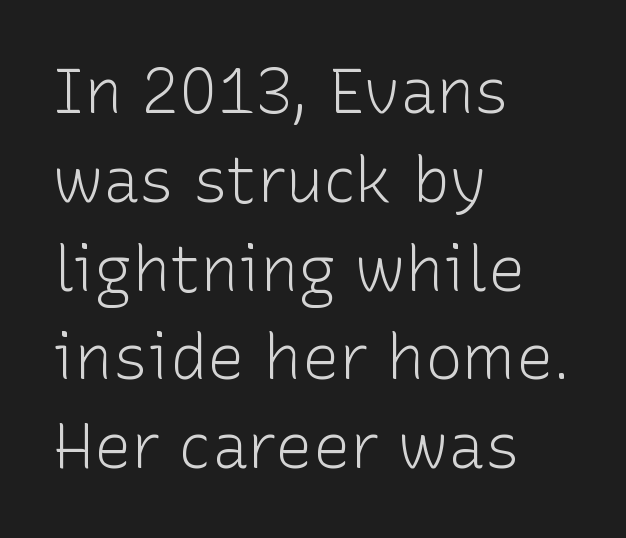
Q: Is the text bold? A: No.
Q: Is the text italic (slanted)? A: No, it is upright.
Q: Is the typeface a serif or a sans-serif typeface? A: Sans-serif.
Q: Is the text underlined? A: No.
Q: How is the paragraph aligned? A: Left-aligned.
Q: Is the spacing between letters normal or unusually wide? A: Normal.
Q: Is the spacing between lines tight, normal or loose? A: Normal.
Q: Width (condensed, normal, or wide)? A: Normal.
Q: Stroke contrast? A: Low.
Q: x-height? A: Medium.
Q: Monospaced? A: No.
